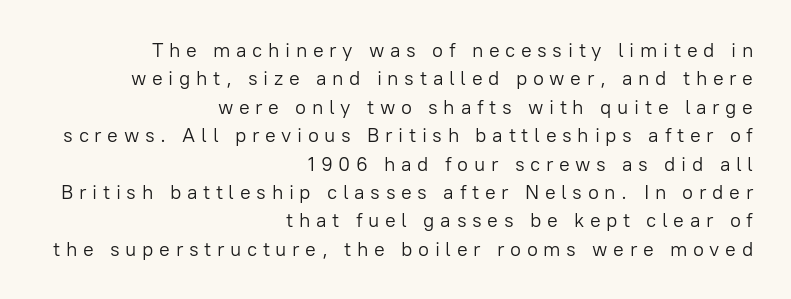
{"italic": "no", "bold": "no", "underline": "no", "align": "right", "line_spacing": "normal", "line_spacing_ratio": 1.42, "letter_spacing": "wide", "letter_spacing_em": 0.28, "glyph_px": 20}
